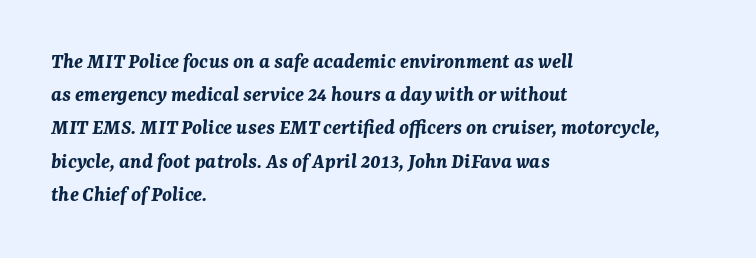
Q: Is the text bold? A: Yes.
Q: Is the text italic (slanted)? A: Yes, it leans right by about 7 degrees.
Q: Is the text underlined? A: No.
Q: How is the paragraph aligned? A: Left-aligned.
Q: Is the spacing between letters normal or unusually wide? A: Normal.
Q: Is the spacing between lines tight, normal or loose? A: Normal.
